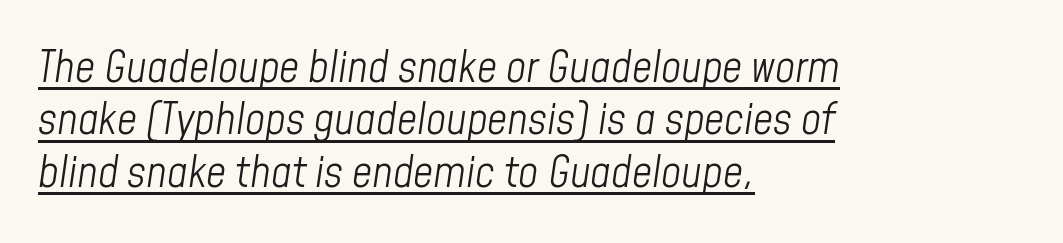
Q: Is the text bold? A: No.
Q: Is the text italic (slanted)? A: Yes, it leans right by about 8 degrees.
Q: Is the text underlined? A: Yes.
Q: How is the paragraph aligned? A: Left-aligned.
Q: Is the spacing between letters normal or unusually wide? A: Normal.
Q: Width (condensed, normal, or wide)? A: Condensed.
Q: Stroke contrast? A: Low.
Q: x-height? A: Medium.
Q: Monospaced? A: No.
